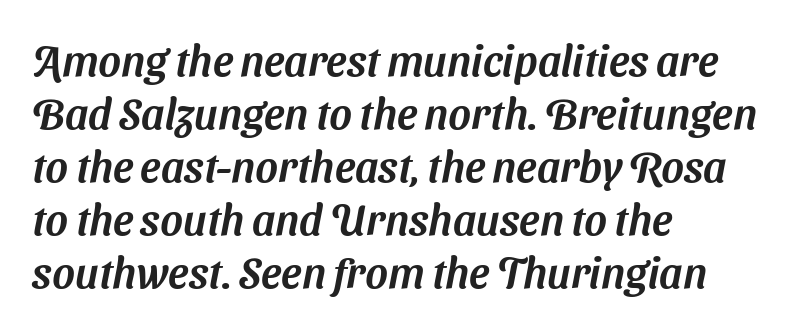
{"serif": "no", "width": "normal", "stroke_contrast": "medium", "x_height": "medium", "monospaced": "no", "underline": "no", "align": "left", "line_spacing_ratio": 1.23, "letter_spacing": "normal", "letter_spacing_em": 0.0, "glyph_px": 43}
